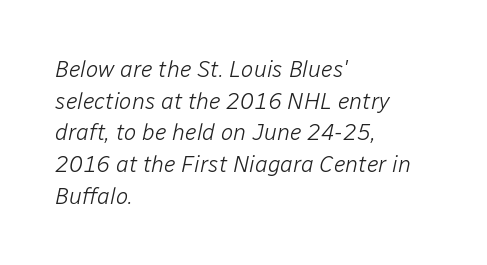
The image shows 23 px text type, italic (leaning right); set left-aligned, normal line spacing (1.38x), normal letter spacing, not underlined.
